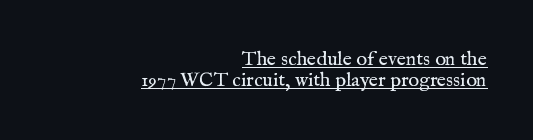
The image shows 20 px text type, upright; set right-aligned, tight line spacing (1.04x), normal letter spacing, underlined.
